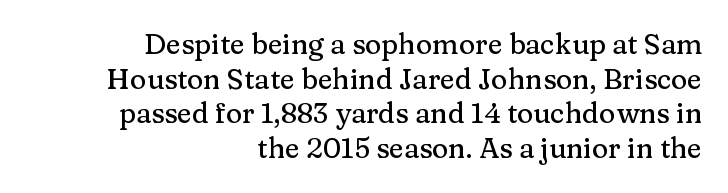
Q: Is the text italic (slanted)? A: No, it is upright.
Q: Is the typeface a serif or a sans-serif typeface? A: Serif.
Q: Is the text underlined? A: No.
Q: How is the paragraph aligned? A: Right-aligned.
Q: Is the spacing between letters normal or unusually wide? A: Normal.
Q: Width (condensed, normal, or wide)? A: Normal.
Q: Stroke contrast? A: Medium.
Q: x-height? A: Medium.
Q: Monospaced? A: No.
